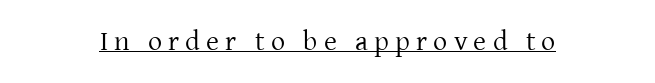
The image shows 28 px regular-weight serif type, upright; set unusually wide letter spacing (+0.22 em), underlined; low stroke contrast and a medium x-height.
